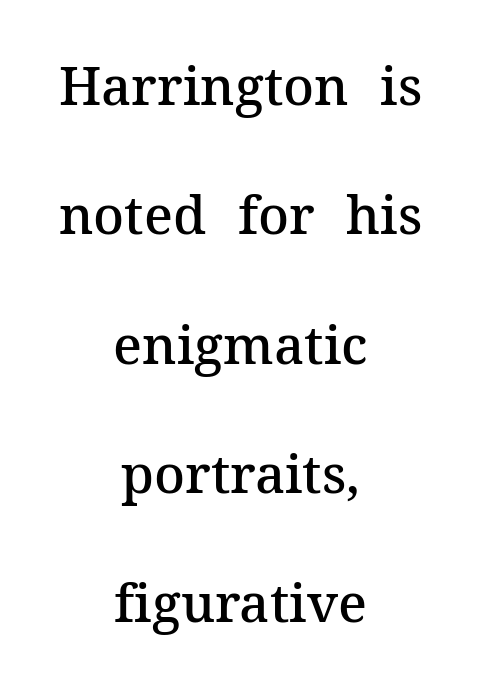
The block of text is sparse from top to bottom, with ample space between rows. The gaps between neighbouring characters are ordinary and unremarkable. These lines were composed using upright roman letters. Serifs: yes, visible at the terminals of the letterforms. A clean baseline with only descenders dipping below it. A bit beefed up — I'd call it semibold rather than bold.
